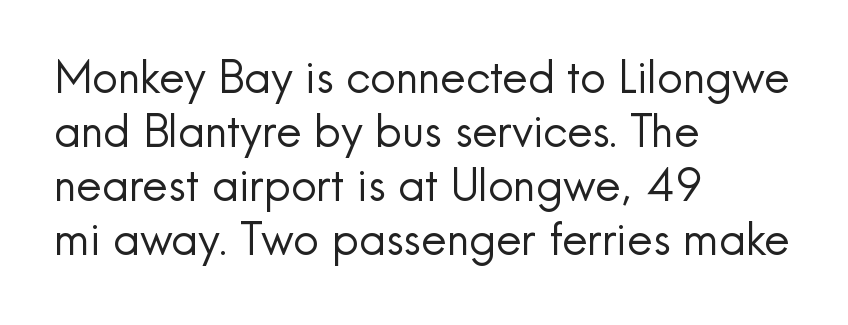
The image shows 45 px regular-weight sans-serif type, upright; set left-aligned, line spacing 1.2x, normal letter spacing, not underlined; a small x-height.
